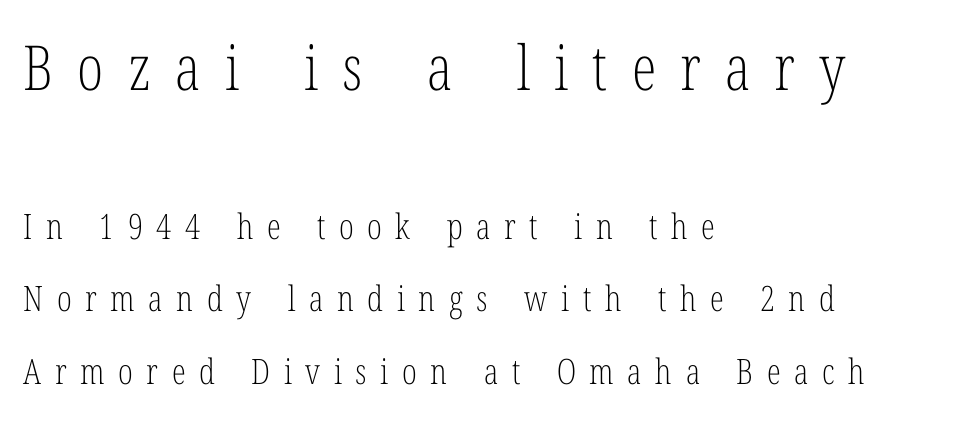
The image shows 62 px light, condensed serif type, upright; set left-aligned, loose line spacing (2.07x), unusually wide letter spacing (+0.39 em), not underlined; the first (top) block is 1.77x larger; low stroke contrast and a medium x-height.
